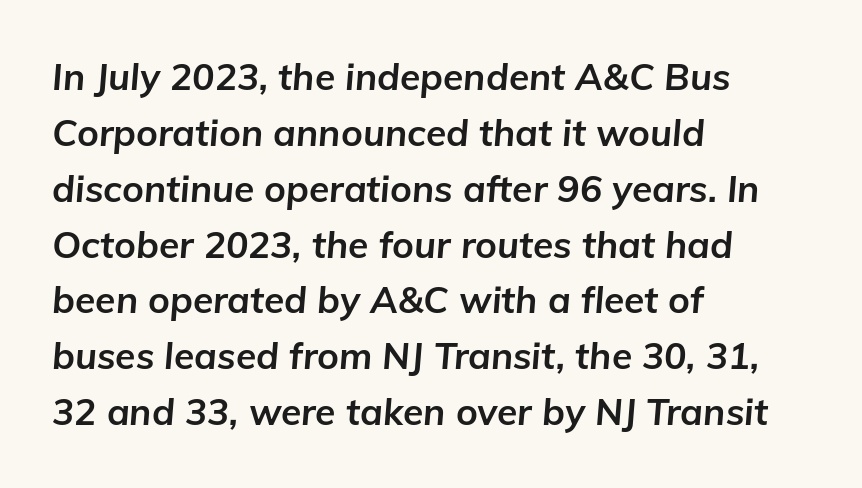
Q: Is the text bold? A: Yes.
Q: Is the text italic (slanted)? A: Yes, it leans right by about 5 degrees.
Q: Is the text underlined? A: No.
Q: How is the paragraph aligned? A: Left-aligned.
Q: Is the spacing between letters normal or unusually wide? A: Normal.
Q: Is the spacing between lines tight, normal or loose? A: Normal.
Q: Width (condensed, normal, or wide)? A: Normal.
Q: Stroke contrast? A: Low.
Q: x-height? A: Medium.
Q: Monospaced? A: No.
